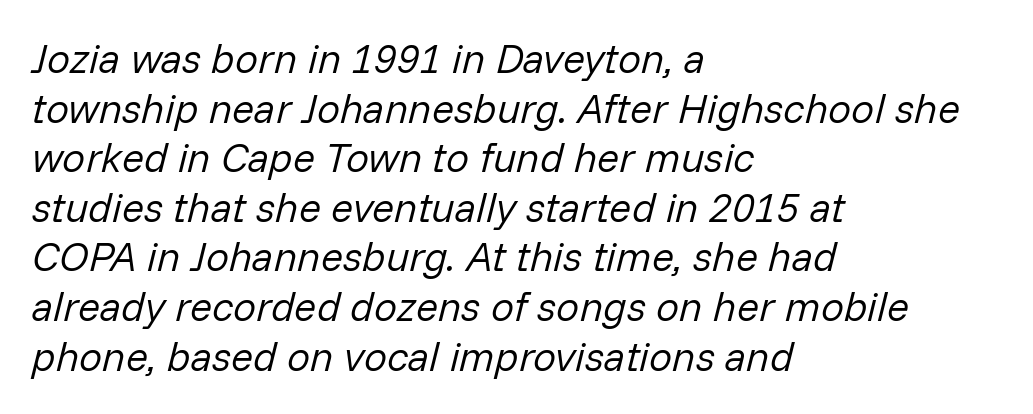
{"italic": "yes", "lean": "right", "slant_degrees": 14, "bold": "no", "weight": "regular", "width": "normal", "stroke_contrast": "low", "x_height": "medium", "monospaced": "no", "underline": "no", "align": "left", "line_spacing_ratio": 1.21, "letter_spacing": "normal", "letter_spacing_em": 0.0, "glyph_px": 41}
